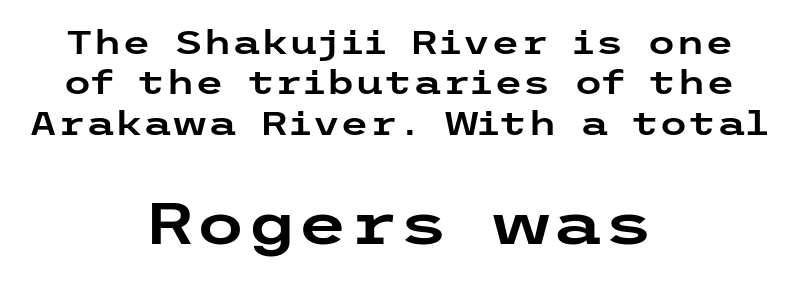
{"serif": "no", "italic": "no", "width": "wide", "stroke_contrast": "low", "x_height": "medium", "underline": "no", "align": "center", "line_spacing_ratio": 1.22, "letter_spacing": "normal", "letter_spacing_em": 0.0, "larger_block": "second", "size_ratio": 1.76, "glyph_px": 58}
